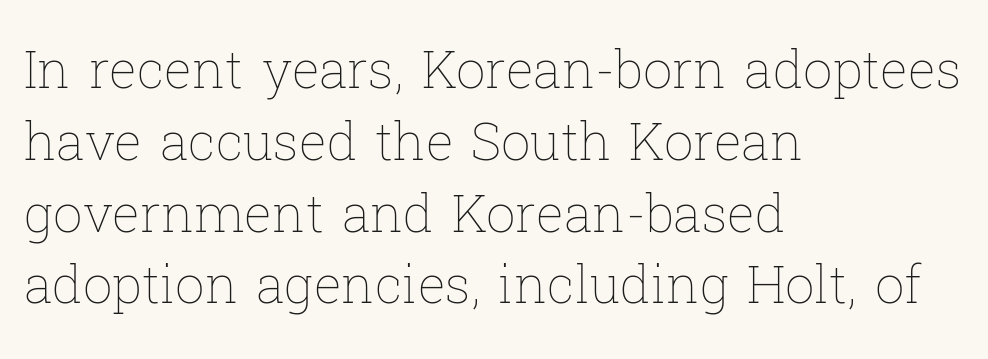
Note the varied advance widths — an 'i' is clearly narrower than an 'm'. Is the block centered? No — it sits flush against the left margin. Has an underline been added? It has not. Style check: upright.
